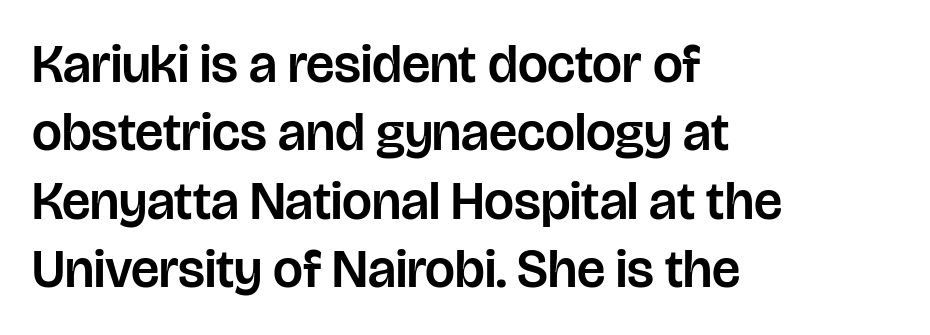
{"serif": "no", "italic": "no", "width": "normal", "stroke_contrast": "low", "x_height": "large", "monospaced": "no", "underline": "no", "align": "left", "line_spacing": "normal", "line_spacing_ratio": 1.29, "letter_spacing": "normal", "letter_spacing_em": 0.0, "glyph_px": 53}
